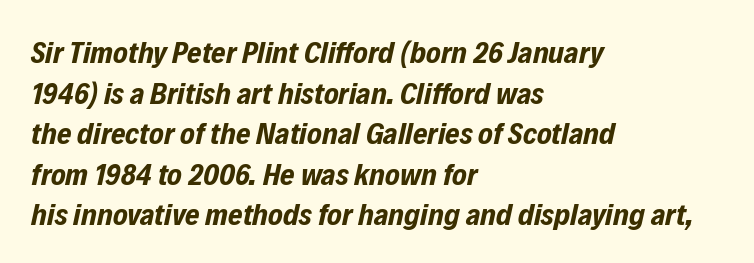
{"italic": "yes", "lean": "right", "slant_degrees": 12, "bold": "yes", "weight": "bold", "width": "condensed", "stroke_contrast": "low", "x_height": "medium", "monospaced": "no", "underline": "no", "align": "left", "line_spacing": "normal", "line_spacing_ratio": 1.31, "letter_spacing": "normal", "letter_spacing_em": 0.0, "glyph_px": 31}
